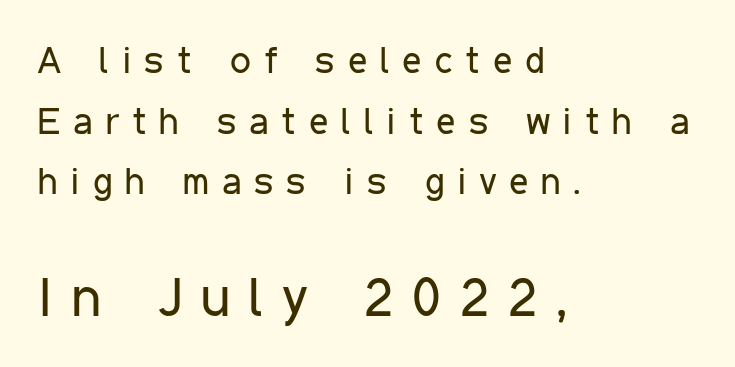
The image shows 55 px regular-weight, condensed sans-serif type, upright; set left-aligned, normal line spacing (1.64x), unusually wide letter spacing (+0.35 em), not underlined; the second (bottom) block is 1.49x larger; low stroke contrast and a medium x-height.
